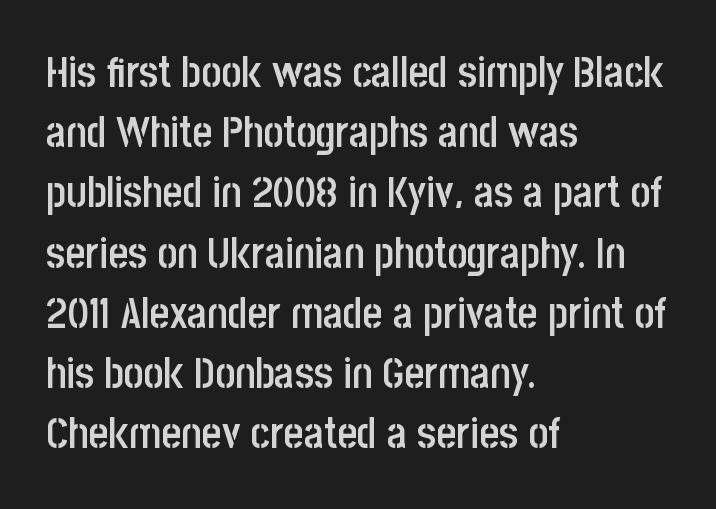
Q: Is the text bold? A: Semi-bold.
Q: Is the text italic (slanted)? A: No, it is upright.
Q: Is the typeface a serif or a sans-serif typeface? A: Sans-serif.
Q: Is the text underlined? A: No.
Q: How is the paragraph aligned? A: Left-aligned.
Q: Is the spacing between letters normal or unusually wide? A: Normal.
Q: Is the spacing between lines tight, normal or loose? A: Normal.
Q: Width (condensed, normal, or wide)? A: Condensed.
Q: Stroke contrast? A: Low.
Q: x-height? A: Large.
Q: Monospaced? A: No.
